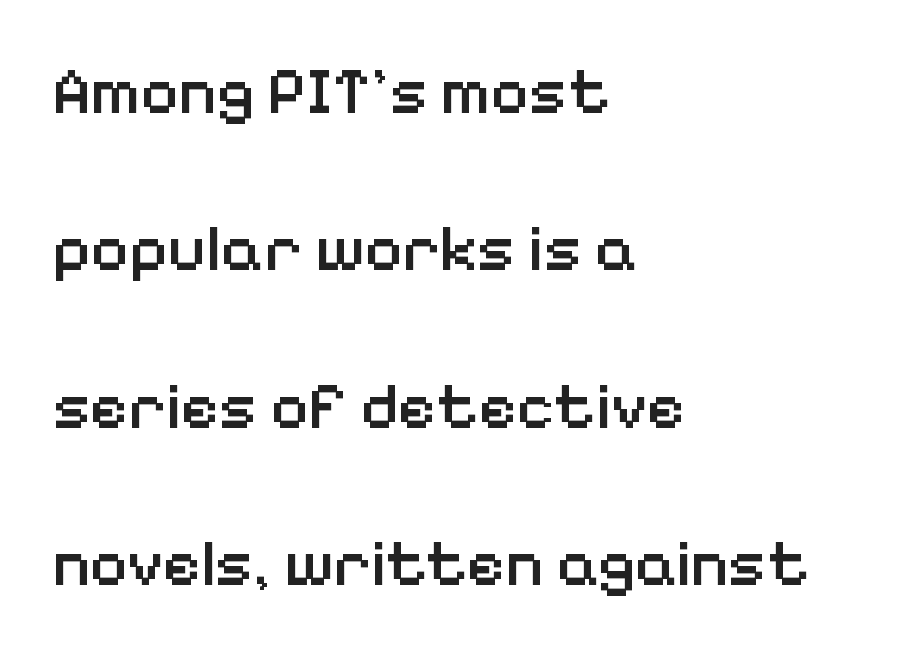
The image shows 65 px semibold sans-serif type, upright; set left-aligned, loose line spacing (2.42x), normal letter spacing, not underlined; low stroke contrast and a medium x-height.
